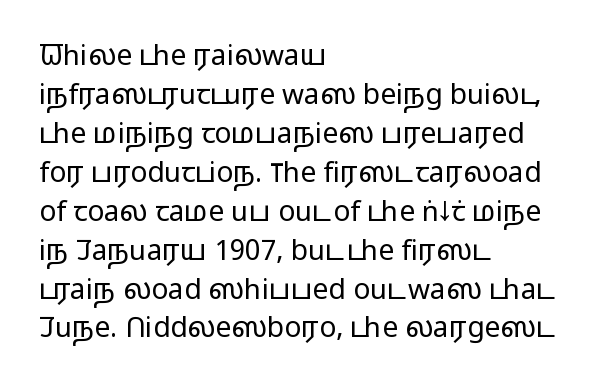
Stroke terminals: plain, sans-serif. Nothing heavy about these letters — not bold at all. Underlining? Definitely not there. Note the varied advance widths — an 'i' is clearly narrower than an 'm'. Short and long lines alike share a common starting point at left. Students, observe: this is what conventionally led text looks like.
